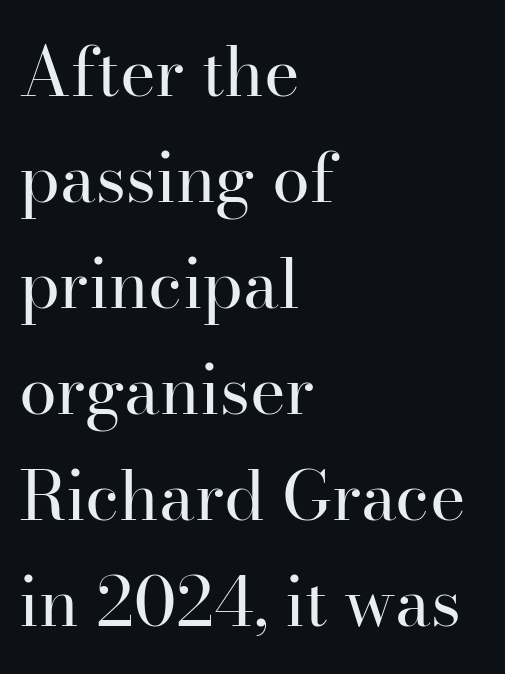
Q: Is the text bold? A: No.
Q: Is the text italic (slanted)? A: No, it is upright.
Q: Is the typeface a serif or a sans-serif typeface? A: Serif.
Q: Is the text underlined? A: No.
Q: How is the paragraph aligned? A: Left-aligned.
Q: Is the spacing between letters normal or unusually wide? A: Normal.
Q: Is the spacing between lines tight, normal or loose? A: Normal.
Q: Width (condensed, normal, or wide)? A: Normal.
Q: Stroke contrast? A: High.
Q: x-height? A: Small.
Q: Monospaced? A: No.
